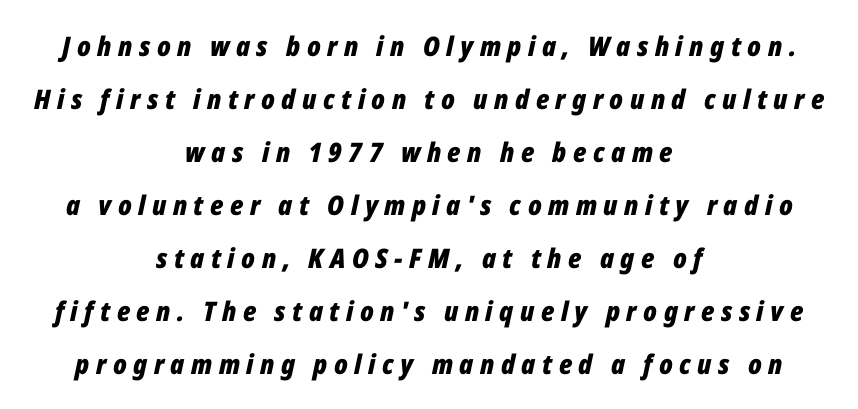
Reading down the block, each line starts at a different indent, mirrored at its end. Each word looks stretched out because of the extra space between its letters. Beneath every word, the page is bare. Notice the wide empty band between every row — that's loose leading. You'd pick this weight for a headline — it's a proper bold.
